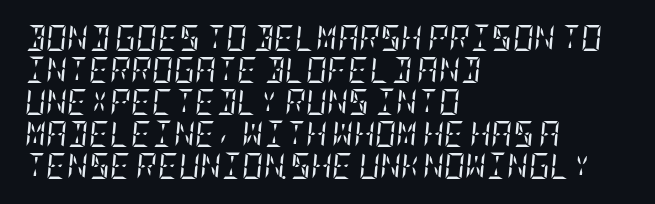
Q: Is the text bold? A: No.
Q: Is the text italic (slanted)? A: Yes, it leans right by about 5 degrees.
Q: Is the text underlined? A: No.
Q: How is the paragraph aligned? A: Left-aligned.
Q: Is the spacing between letters normal or unusually wide? A: Normal.
